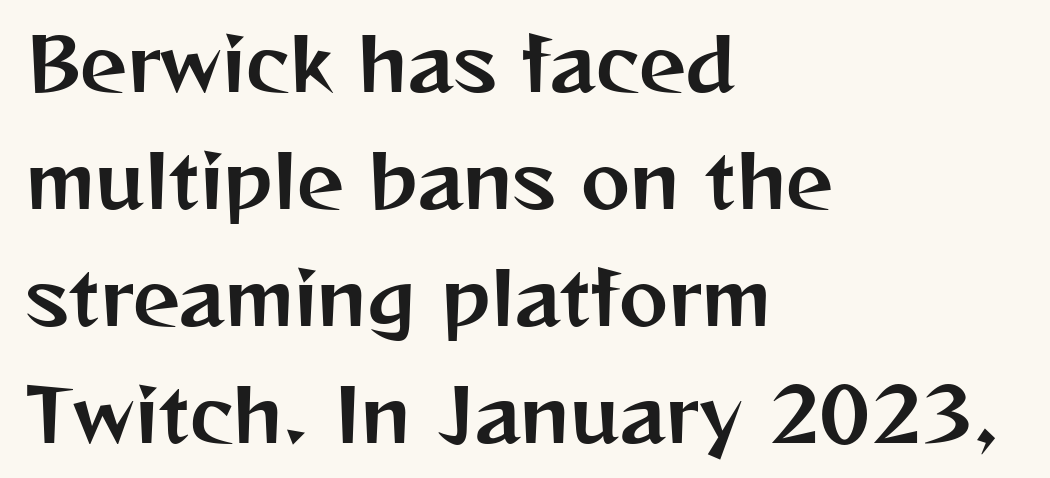
Alignment: flush left. The lines sit at an ordinary, default distance from one another. These lines are rendered in a variable-pitch font. These lines were composed using upright roman letters. Nobody drew a line under any word here. How are the letters spaced? Ordinarily, with no added tracking.
